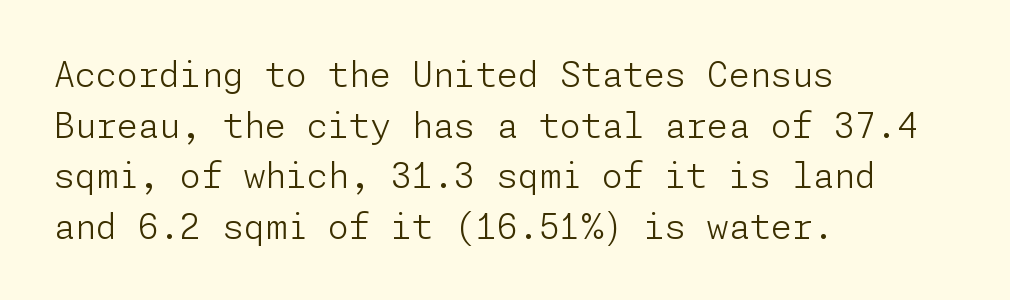
I'd call this a sans setting — the letters go barefoot. Observe the ordinary spacing: letters are neighbours, not strangers. Style check: upright. Each line starts at the same left margin while the right side varies. The baseline area is clear. This block has exactly the height ordinary leading produces.
